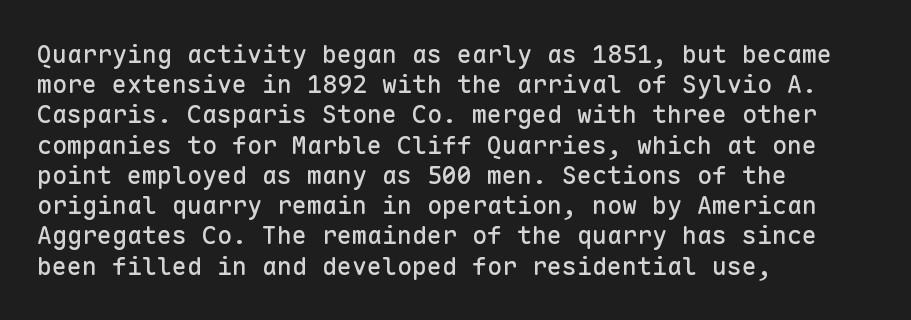
Q: Is the text italic (slanted)? A: No, it is upright.
Q: Is the text underlined? A: No.
Q: How is the paragraph aligned? A: Left-aligned.
Q: Is the spacing between letters normal or unusually wide? A: Normal.
